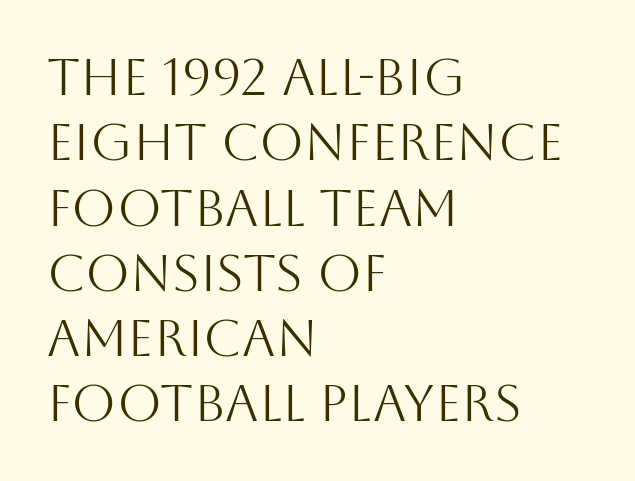
{"serif": "no", "italic": "no", "bold": "no", "weight": "light", "width": "normal", "stroke_contrast": "medium", "x_height": "large", "monospaced": "no", "underline": "no", "align": "left", "line_spacing": "normal", "line_spacing_ratio": 1.28, "letter_spacing": "normal", "letter_spacing_em": 0.0, "glyph_px": 51}
